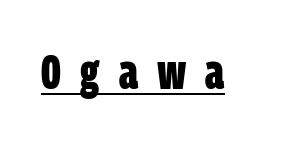
The image shows 49 px bold, condensed sans-serif type; set unusually wide letter spacing (+0.39 em), underlined; low stroke contrast and a large x-height.
